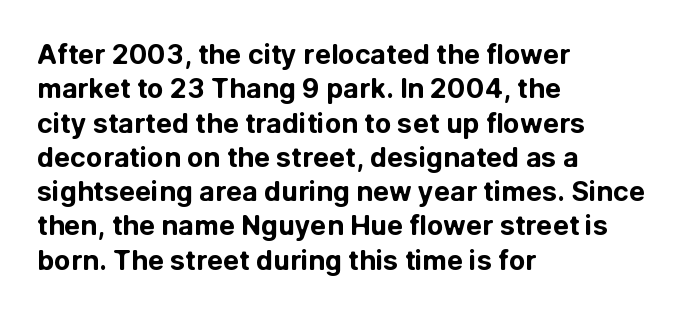
A typesetter would mark this as roman, not italic. Does the copy run flush right? No — it runs flush left. These words are printed bold, with thick strokes throughout. Successive baselines arrive at the customary interval. Caption: standard tracking, unaltered.
